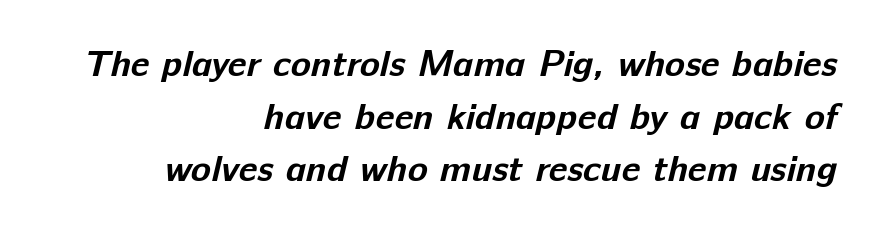
{"serif": "no", "bold": "yes", "weight": "bold", "width": "normal", "stroke_contrast": "low", "x_height": "medium", "monospaced": "no", "underline": "no", "align": "right", "line_spacing": "normal", "line_spacing_ratio": 1.42, "letter_spacing": "normal", "letter_spacing_em": 0.0, "glyph_px": 37}
